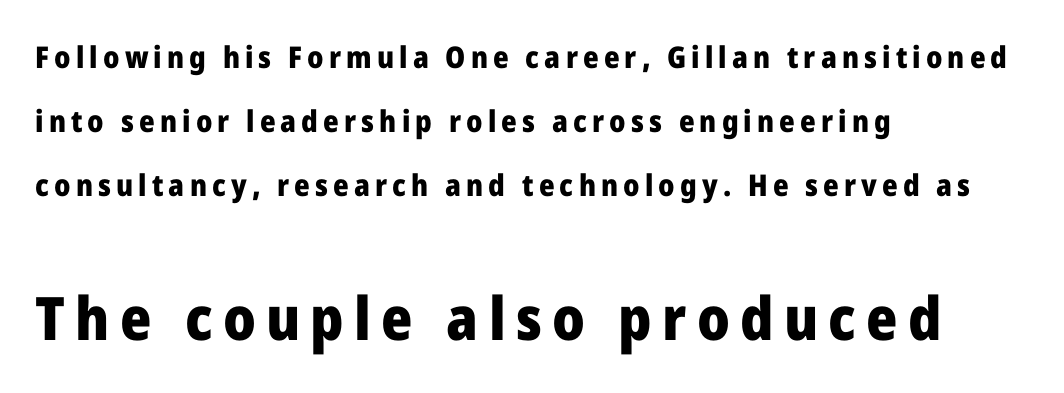
Q: Is the text bold? A: Yes.
Q: Is the text italic (slanted)? A: No, it is upright.
Q: Is the typeface a serif or a sans-serif typeface? A: Sans-serif.
Q: Is the text underlined? A: No.
Q: How is the paragraph aligned? A: Left-aligned.
Q: Is the spacing between lines tight, normal or loose? A: Loose.
Q: Which block of text is set in a larger size, the first (top) or the second (bottom)? A: The second (bottom) one.
Q: Width (condensed, normal, or wide)? A: Normal.
Q: Stroke contrast? A: Low.
Q: x-height? A: Medium.
Q: Monospaced? A: No.
